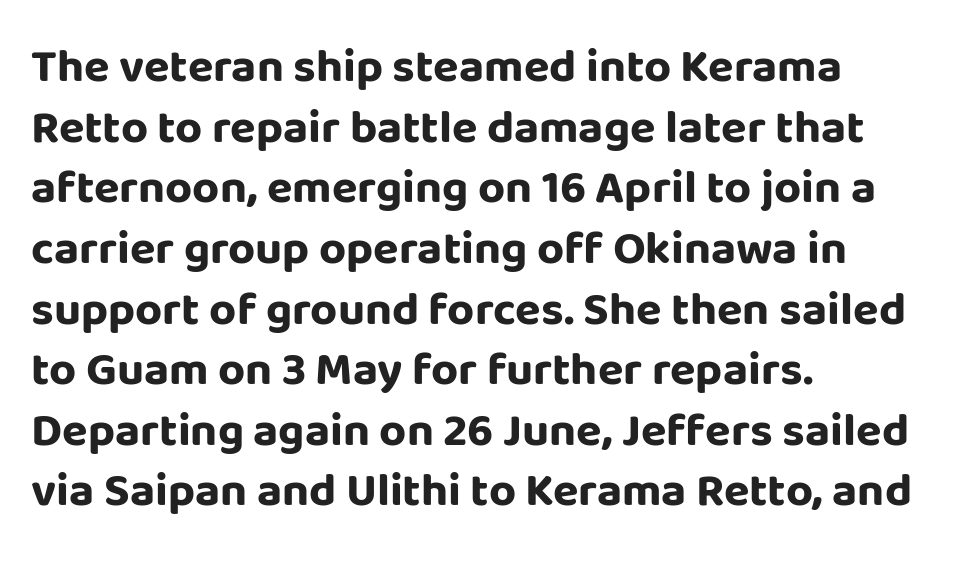
Q: Is the text bold? A: Yes.
Q: Is the text italic (slanted)? A: No, it is upright.
Q: Is the typeface a serif or a sans-serif typeface? A: Sans-serif.
Q: Is the text underlined? A: No.
Q: How is the paragraph aligned? A: Left-aligned.
Q: Is the spacing between letters normal or unusually wide? A: Normal.
Q: Is the spacing between lines tight, normal or loose? A: Normal.
Q: Width (condensed, normal, or wide)? A: Normal.
Q: Stroke contrast? A: Low.
Q: x-height? A: Large.
Q: Monospaced? A: No.
